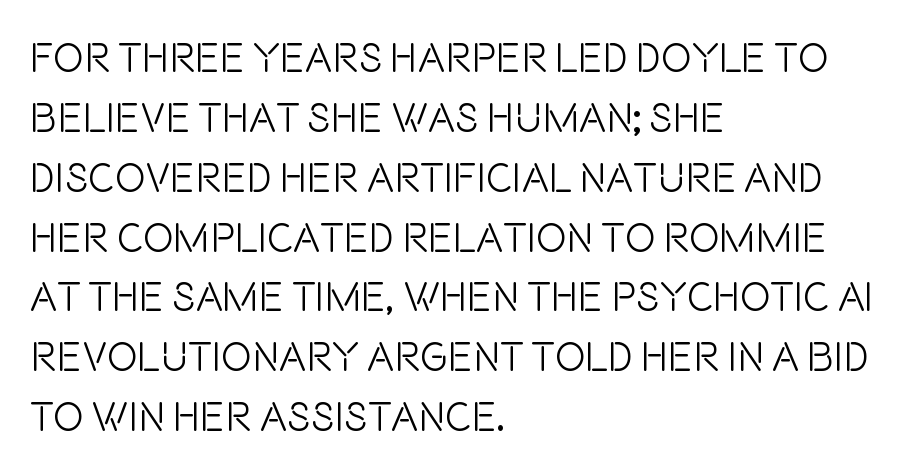
Q: Is the text bold? A: No.
Q: Is the text italic (slanted)? A: No, it is upright.
Q: Is the typeface a serif or a sans-serif typeface? A: Sans-serif.
Q: Is the text underlined? A: No.
Q: How is the paragraph aligned? A: Left-aligned.
Q: Is the spacing between letters normal or unusually wide? A: Normal.
Q: Is the spacing between lines tight, normal or loose? A: Normal.
Q: Width (condensed, normal, or wide)? A: Condensed.
Q: Stroke contrast? A: Low.
Q: x-height? A: Large.
Q: Monospaced? A: No.
